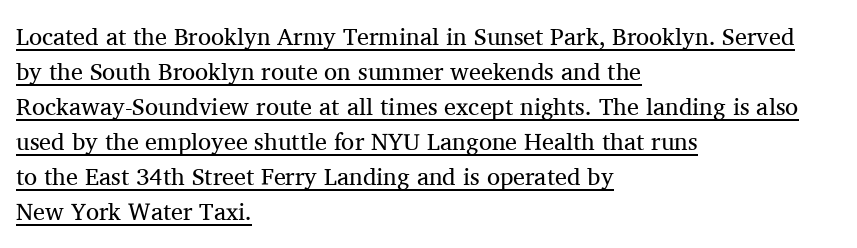
{"italic": "no", "bold": "no", "underline": "yes", "align": "left", "line_spacing": "normal", "line_spacing_ratio": 1.46, "letter_spacing": "normal", "letter_spacing_em": 0.0, "glyph_px": 24}
